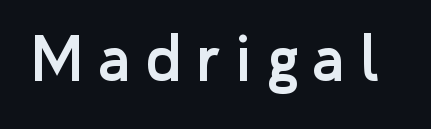
{"serif": "no", "italic": "no", "width": "normal", "stroke_contrast": "low", "x_height": "medium", "monospaced": "no", "underline": "no", "letter_spacing": "wide", "letter_spacing_em": 0.27, "glyph_px": 58}
